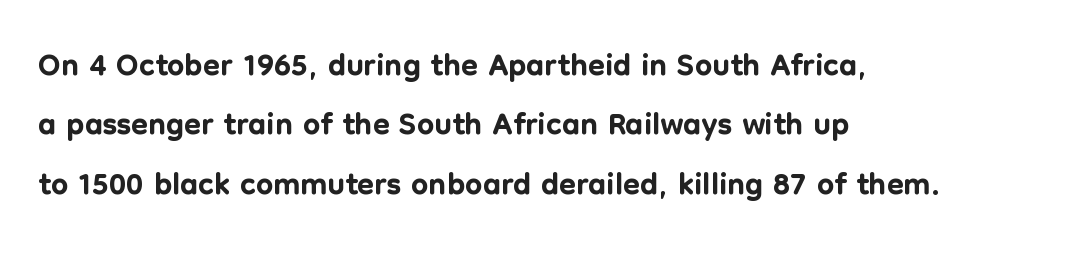
This is sans-serif lettering, the kind often seen on screens and signage. Do the characters align in a grid? No, the font is proportional. A classic flush-left, rag-right setting is used for this passage. Lines of text with bare space underneath.
